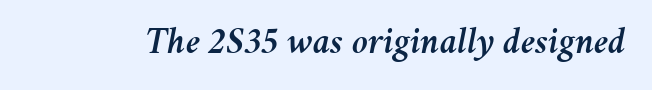
A typesetter would call this proportional, since set widths differ per character. Check under the words: just untouched page. Look at the tracking — it's just the regular setting, nothing added. Does the lettering tilt? It does — this is italic.
